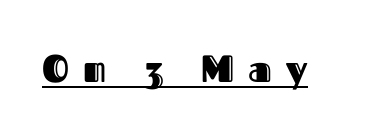
{"italic": "no", "width": "normal", "x_height": "medium", "monospaced": "no", "underline": "yes", "letter_spacing": "wide", "letter_spacing_em": 0.36, "glyph_px": 38}
